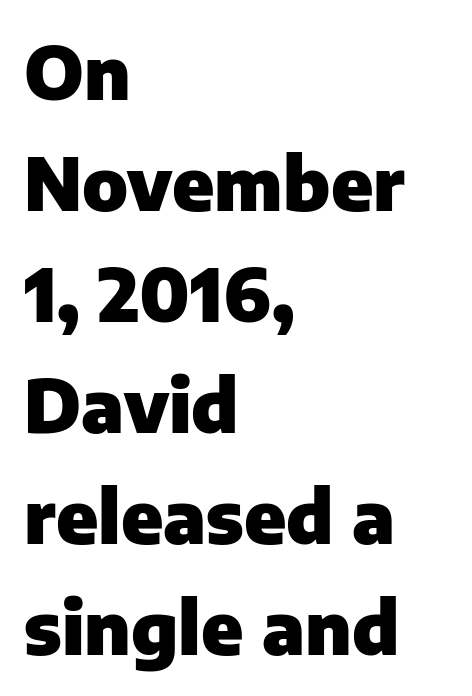
{"serif": "no", "italic": "no", "bold": "yes", "weight": "heavy", "width": "normal", "stroke_contrast": "low", "x_height": "medium", "monospaced": "no", "underline": "no", "align": "left", "line_spacing": "normal", "line_spacing_ratio": 1.52, "letter_spacing": "normal", "letter_spacing_em": 0.0, "glyph_px": 73}
